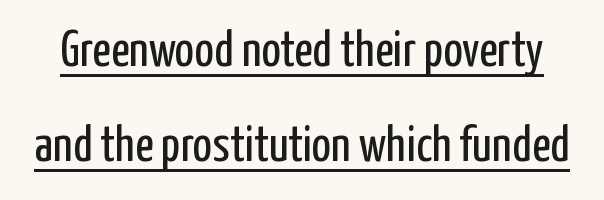
The image shows 51 px regular-weight, condensed sans-serif type, upright; set line spacing 1.86x, normal letter spacing, underlined; low stroke contrast and a medium x-height.
